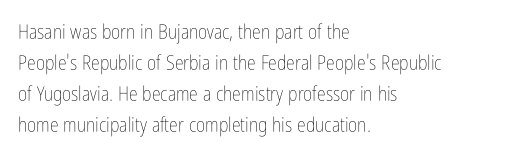
The face looks like a standard text weight, possibly lighter. The type is set solid horizontally, with unmodified tracking. The lettering stays uniformly vertical, giving the passage a roman look. Leading: standard. Casual observation: everything's shoved over to the left.
